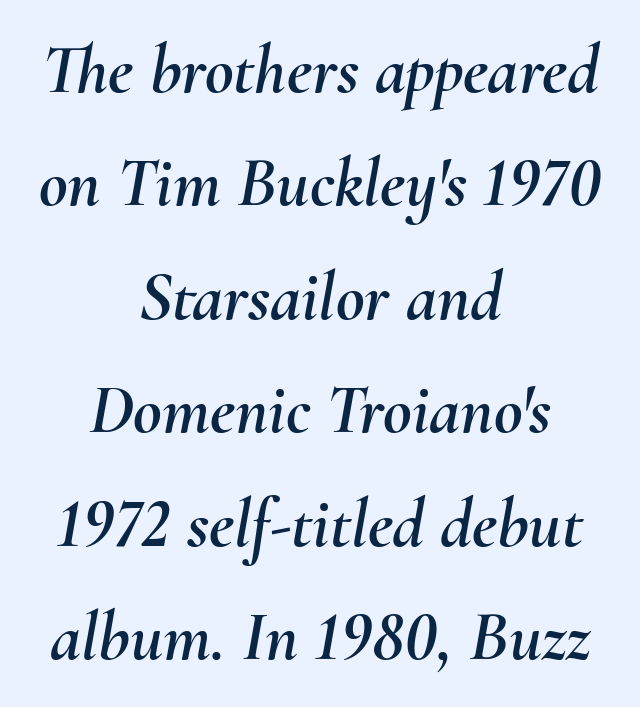
Leading matches the norm, producing a regular column. Anything drawn beneath the words? Only blank space. Spacing verdict: proportional, widths tailored to each character. Students, note that the glyphs here touch the page at normal intervals. Does the lettering tilt? It does — this is italic.
